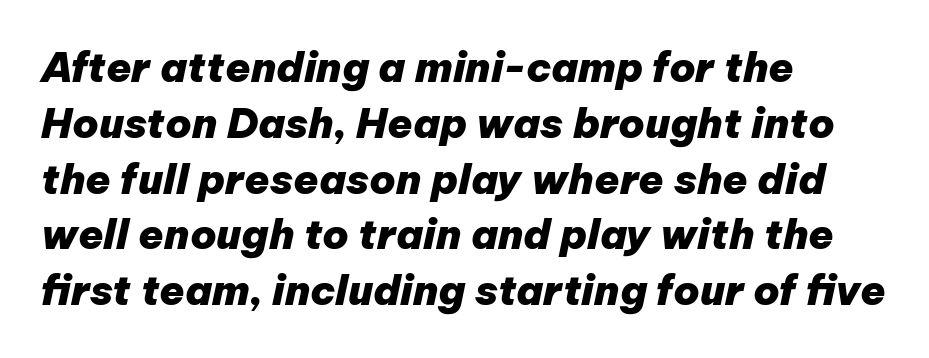
The image shows 41 px heavy type, italic (leaning right); set left-aligned, normal line spacing (1.36x), normal letter spacing, not underlined; low stroke contrast and a medium x-height.
